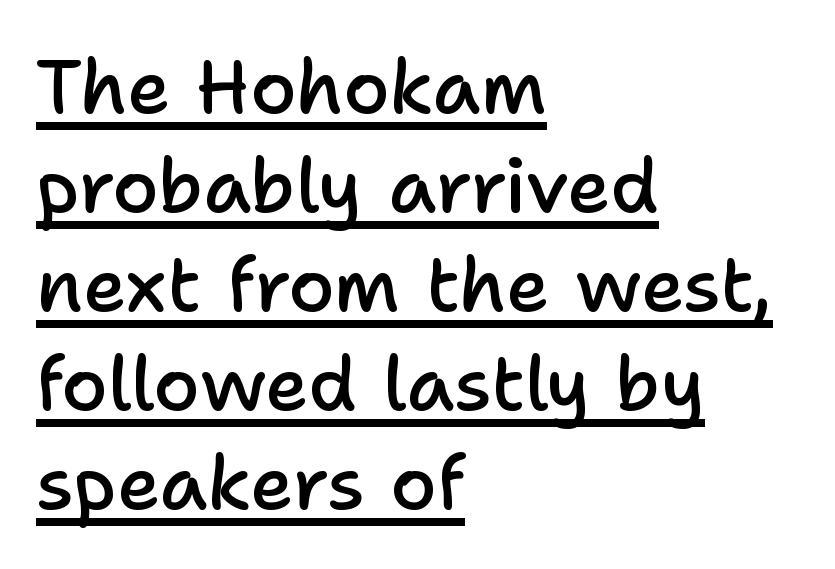
The axis of the letterforms is exactly vertical. In terms of leading, this rendering sits right in the middle. This is underlined copy, the kind a proofreader might mark for attention. The type is set solid horizontally, with unmodified tracking. Serifs: no, the terminals of the letterforms are clean. The passage is arranged the way most books set body copy — flush left.
